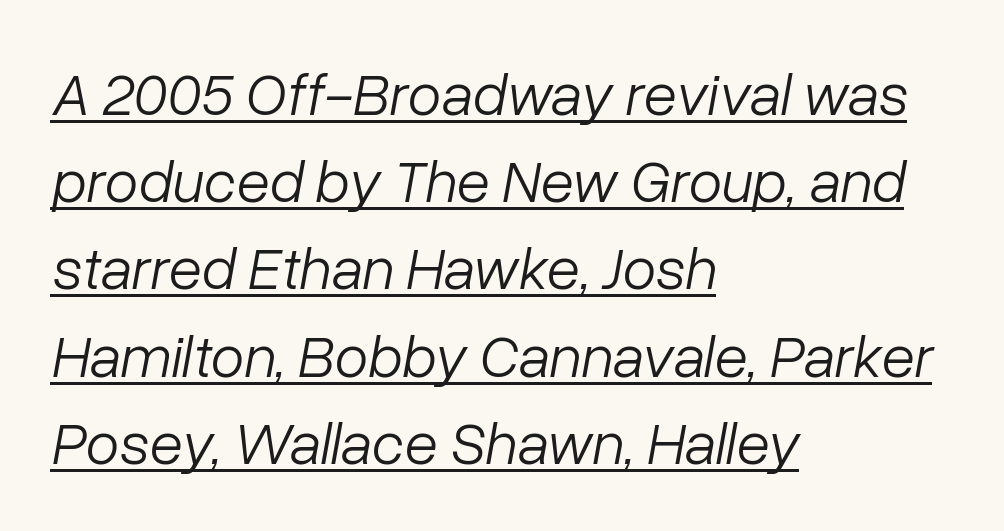
The image shows 61 px light type, italic (leaning right); set left-aligned, normal line spacing (1.43x), normal letter spacing, underlined; low stroke contrast and a medium x-height.
